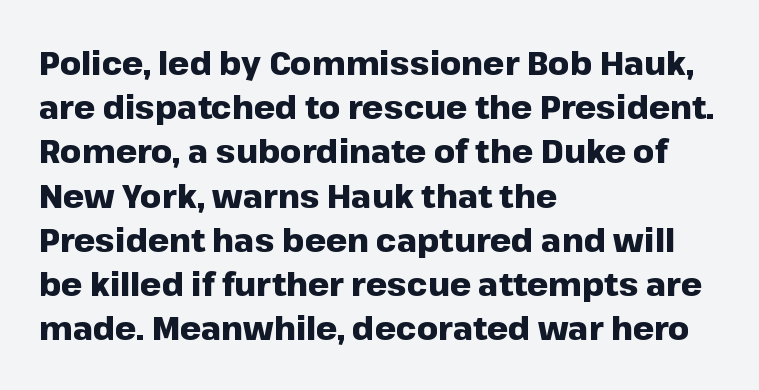
The lines sit at an ordinary, default distance from one another. The face used here is proportionally spaced, like ordinary book or web type. Emphasis by weight is at full strength: bold. The axis of the letterforms is exactly vertical. One-word summary of the alignment: left. Type without underlining.
